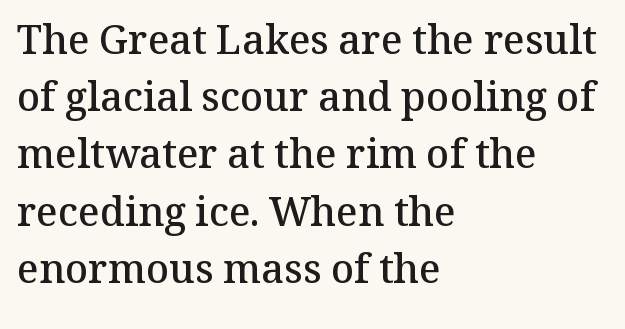
Q: Is the text bold? A: Semi-bold.
Q: Is the text italic (slanted)? A: No, it is upright.
Q: Is the typeface a serif or a sans-serif typeface? A: Serif.
Q: Is the text underlined? A: No.
Q: How is the paragraph aligned? A: Left-aligned.
Q: Is the spacing between letters normal or unusually wide? A: Normal.
Q: Is the spacing between lines tight, normal or loose? A: Normal.
Q: Width (condensed, normal, or wide)? A: Normal.
Q: Stroke contrast? A: Medium.
Q: x-height? A: Medium.
Q: Monospaced? A: No.
